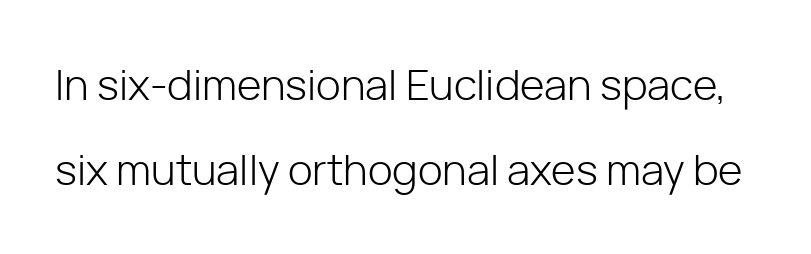
{"serif": "no", "italic": "no", "bold": "no", "weight": "light", "width": "normal", "stroke_contrast": "low", "x_height": "medium", "monospaced": "no", "underline": "no", "line_spacing": "loose", "line_spacing_ratio": 2.03, "letter_spacing": "normal", "letter_spacing_em": 0.0, "glyph_px": 42}
